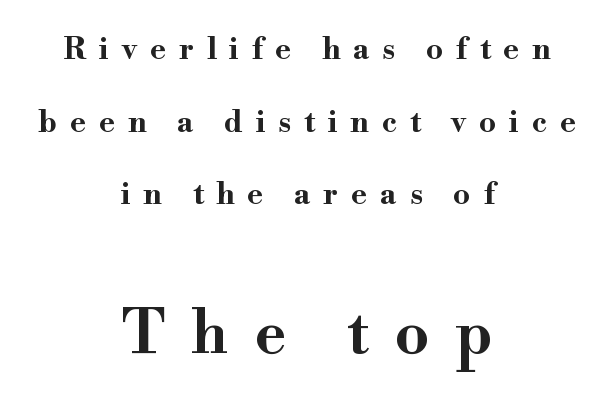
Rendered with straight, roman letterforms. A dark, heavy texture on the line: the type is bold. The text was rendered using a seriffed face with decorative stroke endings. Successive baselines arrive slowly, with a big drop between each. Which chunk is bigger? The second one — the bottom block dwarfs the top. These lines are centered, leaving both edges ragged.
